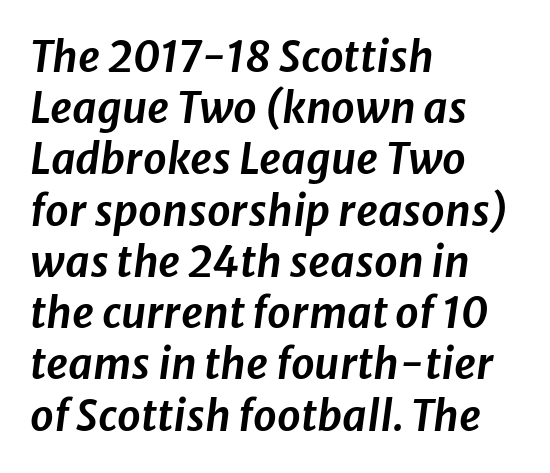
Q: Is the text italic (slanted)? A: Yes, it leans right by about 8 degrees.
Q: Is the text underlined? A: No.
Q: How is the paragraph aligned? A: Left-aligned.
Q: Is the spacing between letters normal or unusually wide? A: Normal.
Q: Width (condensed, normal, or wide)? A: Normal.
Q: Stroke contrast? A: Low.
Q: x-height? A: Medium.
Q: Monospaced? A: No.
